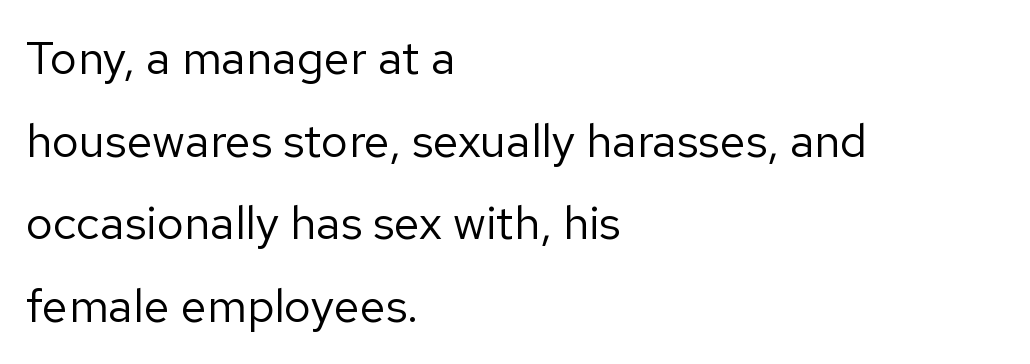
The image shows 47 px regular-weight sans-serif type, upright; set left-aligned, line spacing 1.76x, normal letter spacing, not underlined; low stroke contrast and a medium x-height.
